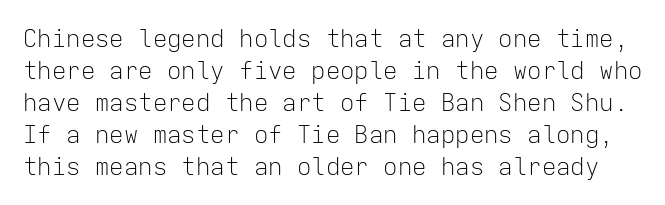
Q: Is the text bold? A: No.
Q: Is the text italic (slanted)? A: No, it is upright.
Q: Is the text underlined? A: No.
Q: Is the spacing between letters normal or unusually wide? A: Normal.
Q: Is the spacing between lines tight, normal or loose? A: Normal.
